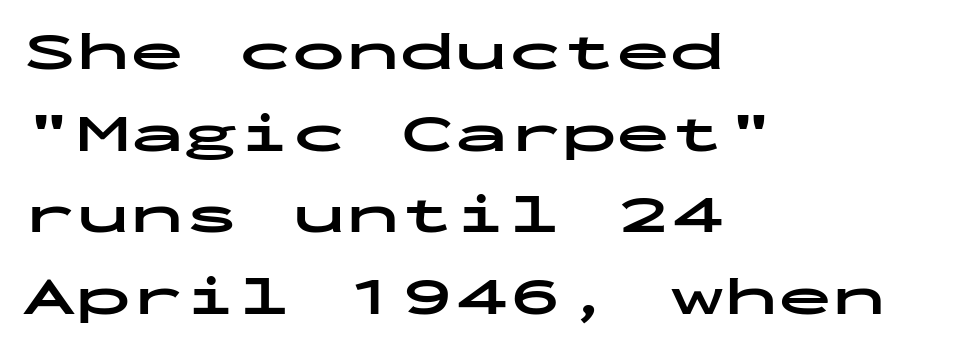
{"serif": "no", "italic": "no", "bold": "yes", "weight": "bold", "width": "wide", "stroke_contrast": "low", "x_height": "medium", "monospaced": "yes", "underline": "no", "align": "left", "line_spacing": "normal", "line_spacing_ratio": 1.51, "letter_spacing": "normal", "letter_spacing_em": 0.0, "glyph_px": 54}
